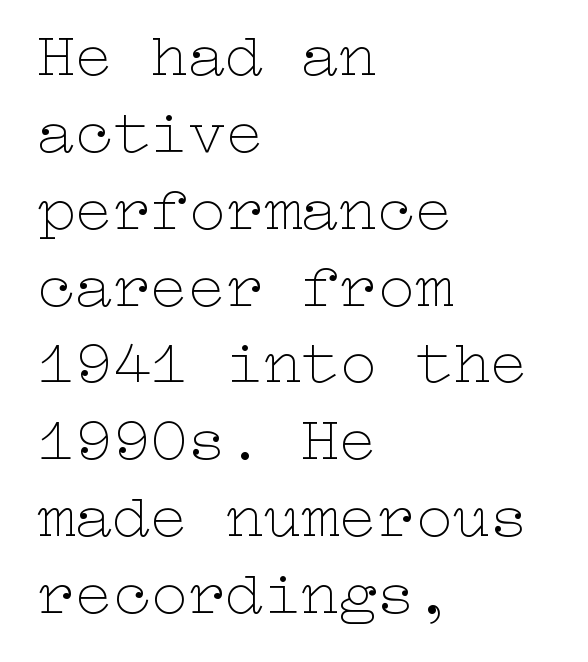
This rendering features lettering with no underline. These lines stack with their left ends in a neat column. The cut favours lightness, reaching ordinary text weight at its darkest. A roman cut, with each character standing at attention.
